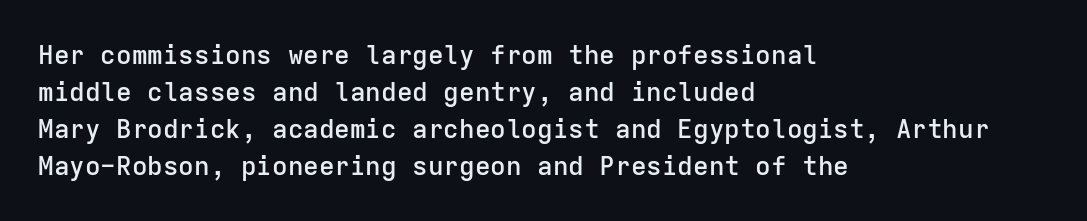
{"italic": "no", "bold": "semi", "underline": "no", "align": "left", "line_spacing": "normal", "line_spacing_ratio": 1.42, "letter_spacing": "normal", "letter_spacing_em": 0.0, "glyph_px": 26}
